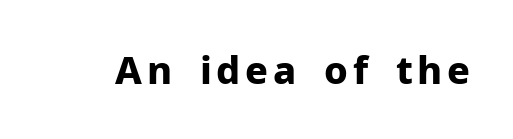
Q: Is the text bold? A: Yes.
Q: Is the text italic (slanted)? A: No, it is upright.
Q: Is the typeface a serif or a sans-serif typeface? A: Sans-serif.
Q: Is the text underlined? A: No.
Q: Width (condensed, normal, or wide)? A: Normal.
Q: Stroke contrast? A: Low.
Q: x-height? A: Medium.
Q: Monospaced? A: No.
